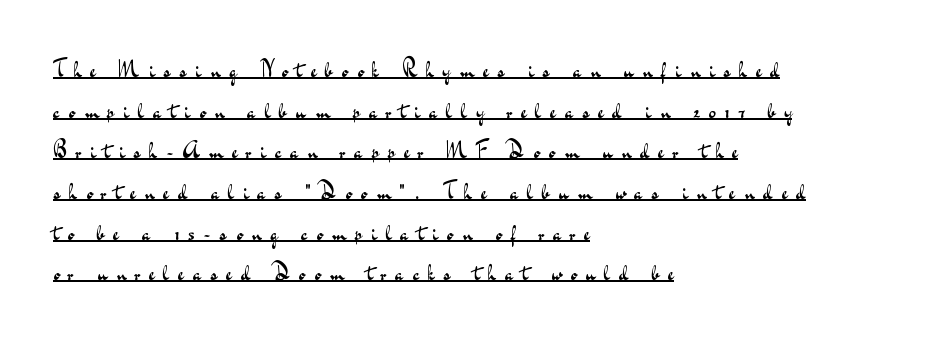
{"bold": "no", "underline": "yes", "align": "left", "line_spacing_ratio": 1.85, "letter_spacing": "wide", "letter_spacing_em": 0.42, "glyph_px": 22}
